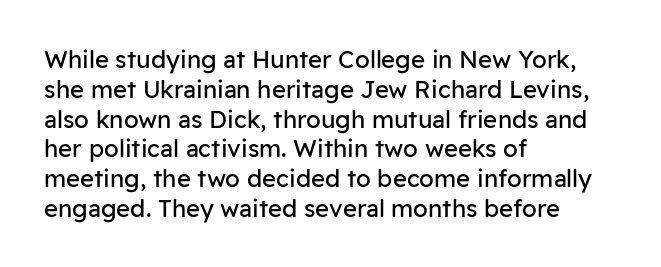
Q: Is the text bold? A: No.
Q: Is the text italic (slanted)? A: No, it is upright.
Q: Is the text underlined? A: No.
Q: How is the paragraph aligned? A: Left-aligned.
Q: Is the spacing between letters normal or unusually wide? A: Normal.
